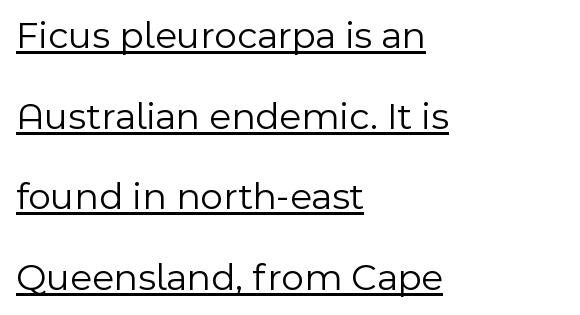
{"serif": "no", "italic": "no", "bold": "no", "weight": "light", "width": "normal", "x_height": "medium", "monospaced": "no", "underline": "yes", "align": "left", "line_spacing": "loose", "line_spacing_ratio": 2.07, "letter_spacing": "normal", "letter_spacing_em": 0.0, "glyph_px": 39}
